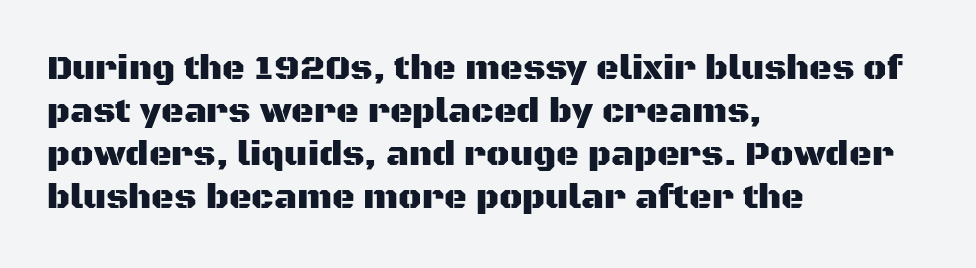
Lines of text with bare space underneath. The font's upright variant was chosen for this text. Each word holds together tightly as a unit, with standard inter-letter gaps. Reading down the block, your eye returns to a fixed left position each line. Each letter's strokes conclude bluntly, with no projecting serifs.
